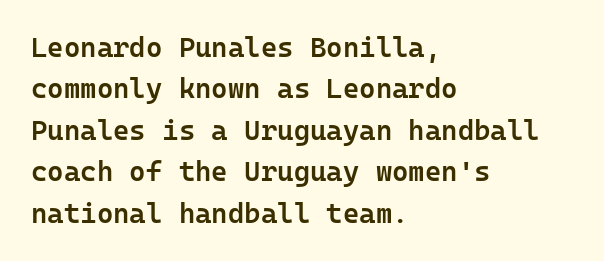
{"serif": "no", "italic": "no", "bold": "semi", "weight": "semibold", "width": "normal", "stroke_contrast": "low", "x_height": "medium", "underline": "no", "align": "left", "line_spacing": "normal", "line_spacing_ratio": 1.48, "letter_spacing": "normal", "letter_spacing_em": 0.0, "glyph_px": 28}
